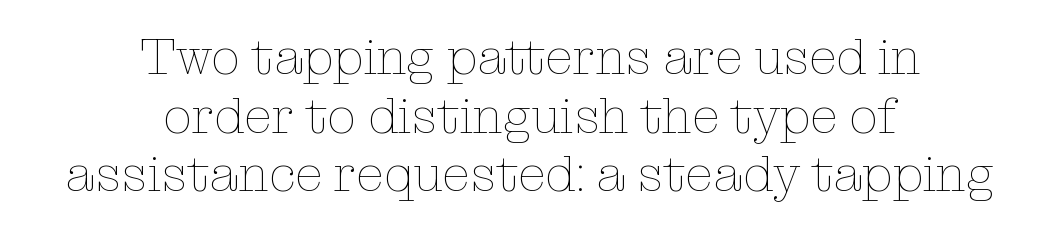
Q: Is the text bold? A: No.
Q: Is the text italic (slanted)? A: No, it is upright.
Q: Is the text underlined? A: No.
Q: How is the paragraph aligned? A: Centered.
Q: Is the spacing between letters normal or unusually wide? A: Normal.
Q: Is the spacing between lines tight, normal or loose? A: Tight.
Q: Width (condensed, normal, or wide)? A: Normal.
Q: Stroke contrast? A: Low.
Q: x-height? A: Medium.
Q: Monospaced? A: No.
